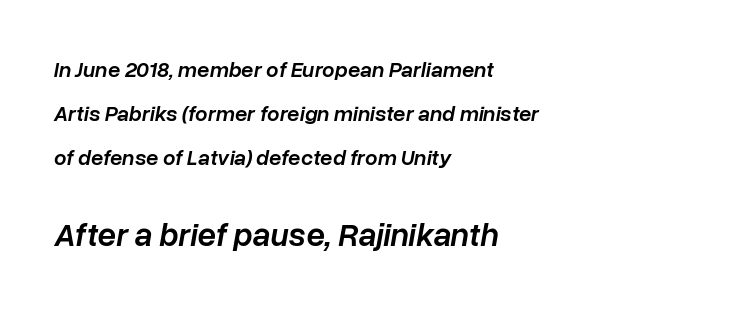
Q: Is the text bold? A: Semi-bold.
Q: Is the text italic (slanted)? A: Yes, it leans right by about 10 degrees.
Q: Is the text underlined? A: No.
Q: How is the paragraph aligned? A: Left-aligned.
Q: Is the spacing between letters normal or unusually wide? A: Normal.
Q: Is the spacing between lines tight, normal or loose? A: Loose.
Q: Which block of text is set in a larger size, the first (top) or the second (bottom)? A: The second (bottom) one.
Q: Width (condensed, normal, or wide)? A: Normal.
Q: Stroke contrast? A: Low.
Q: x-height? A: Medium.
Q: Monospaced? A: No.
